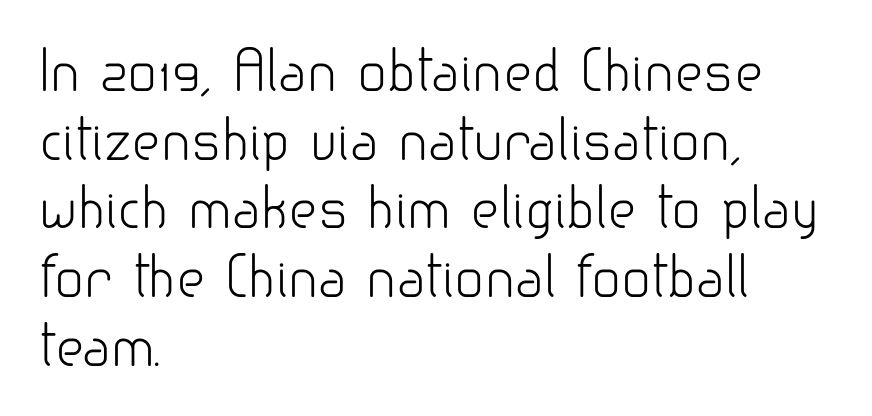
Q: Is the text bold? A: No.
Q: Is the text italic (slanted)? A: No, it is upright.
Q: Is the typeface a serif or a sans-serif typeface? A: Sans-serif.
Q: Is the text underlined? A: No.
Q: How is the paragraph aligned? A: Left-aligned.
Q: Is the spacing between letters normal or unusually wide? A: Normal.
Q: Is the spacing between lines tight, normal or loose? A: Normal.
Q: Width (condensed, normal, or wide)? A: Normal.
Q: Stroke contrast? A: Low.
Q: x-height? A: Small.
Q: Monospaced? A: No.
